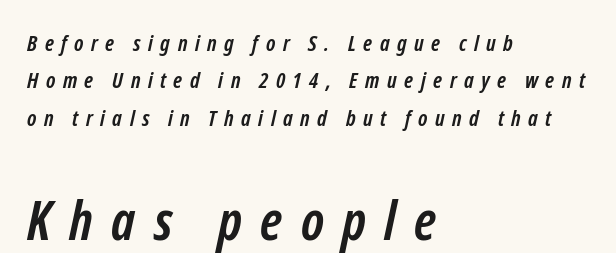
Q: Is the text bold? A: Yes.
Q: Is the typeface a serif or a sans-serif typeface? A: Sans-serif.
Q: Is the text underlined? A: No.
Q: How is the paragraph aligned? A: Left-aligned.
Q: Is the spacing between letters normal or unusually wide? A: Unusually wide.
Q: Is the spacing between lines tight, normal or loose? A: Normal.
Q: Which block of text is set in a larger size, the first (top) or the second (bottom)? A: The second (bottom) one.
Q: Width (condensed, normal, or wide)? A: Condensed.
Q: Stroke contrast? A: Low.
Q: x-height? A: Medium.
Q: Monospaced? A: No.
